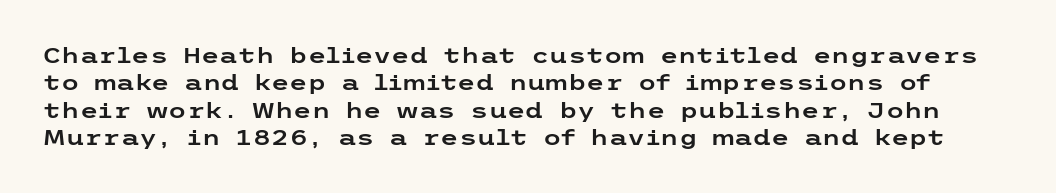
The image shows 21 px text type, upright; set normal line spacing (1.3x), normal letter spacing, not underlined.
